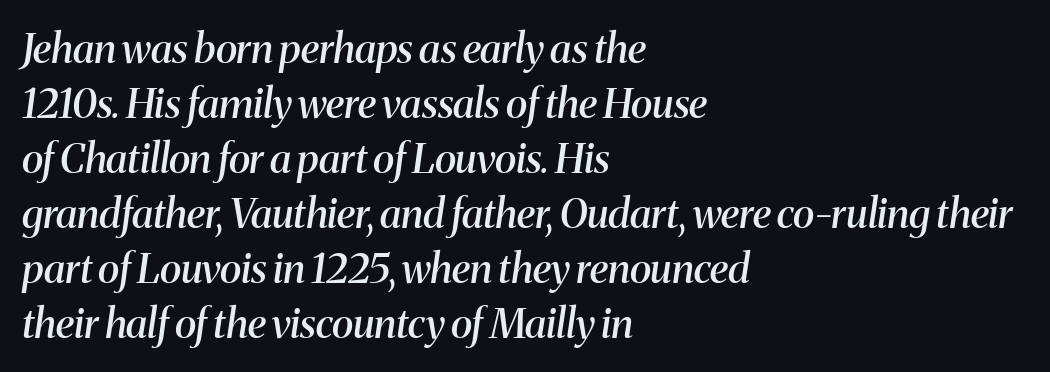
{"serif": "yes", "italic": "yes", "lean": "right", "slant_degrees": 8, "bold": "semi", "weight": "semibold", "width": "normal", "stroke_contrast": "medium", "x_height": "medium", "monospaced": "no", "underline": "no", "align": "left", "line_spacing": "normal", "line_spacing_ratio": 1.34, "letter_spacing": "normal", "letter_spacing_em": 0.0, "glyph_px": 41}
